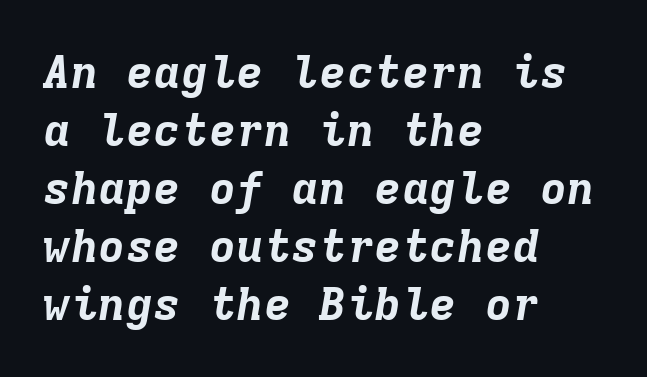
Here the glyphs are tracked normally, forming tight word shapes. Notice how thick the strokes are: this is what a full bold looks like. Emphasis-style slanted type is in use. Horizontally, the lines are justified to the leading edge only. Line spacing here is normal.
